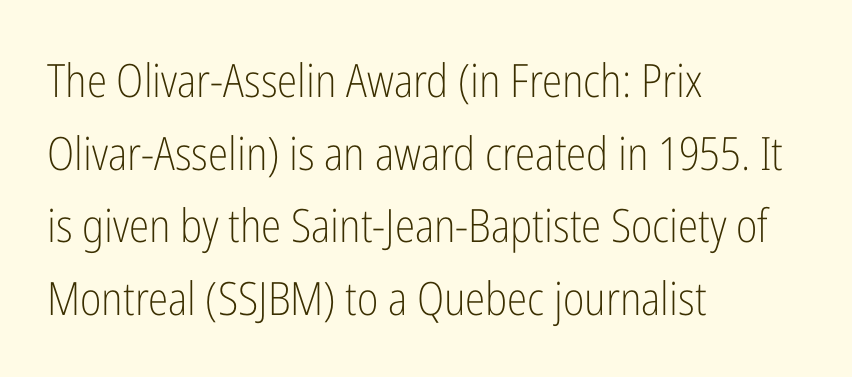
Q: Is the text bold? A: No.
Q: Is the text italic (slanted)? A: No, it is upright.
Q: Is the typeface a serif or a sans-serif typeface? A: Sans-serif.
Q: Is the text underlined? A: No.
Q: How is the paragraph aligned? A: Left-aligned.
Q: Is the spacing between letters normal or unusually wide? A: Normal.
Q: Is the spacing between lines tight, normal or loose? A: Normal.
Q: Width (condensed, normal, or wide)? A: Condensed.
Q: Stroke contrast? A: Low.
Q: x-height? A: Medium.
Q: Monospaced? A: No.
